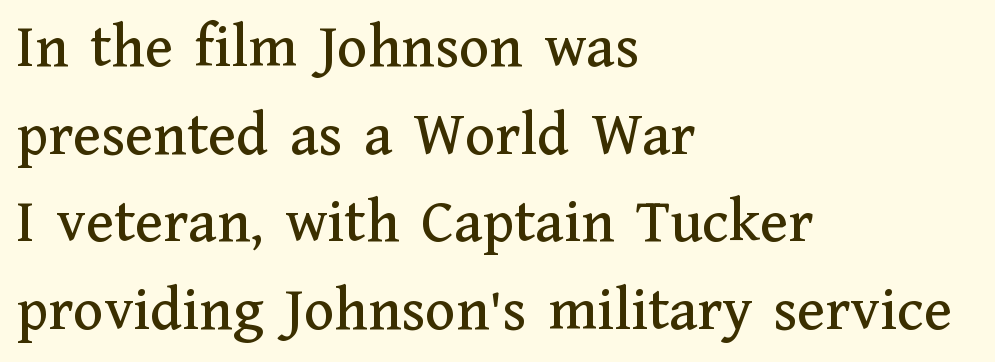
Type without underlining. The type is set solid horizontally, with unmodified tracking. The face used here is proportionally spaced, like ordinary book or web type. The lines are quadded left. Is there much room between lines? A standard amount, neither cramped nor airy. Each letter's strokes conclude with small projecting serifs.
